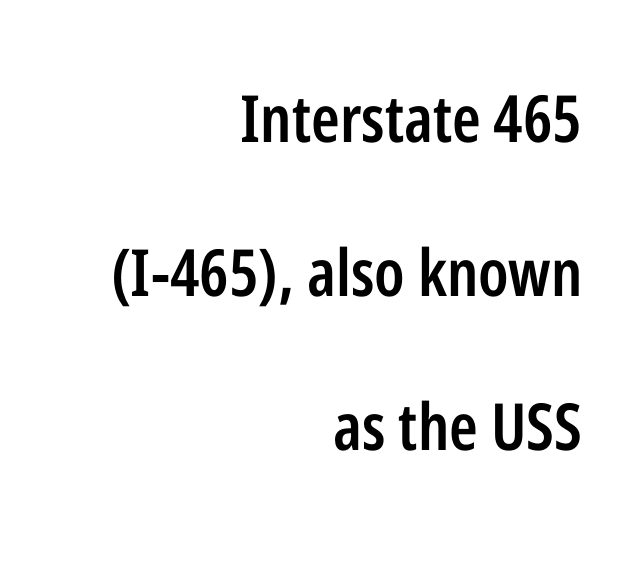
The image shows 65 px semibold, condensed sans-serif type, upright; set right-aligned, loose line spacing (2.37x), normal letter spacing, not underlined; low stroke contrast and a medium x-height.
